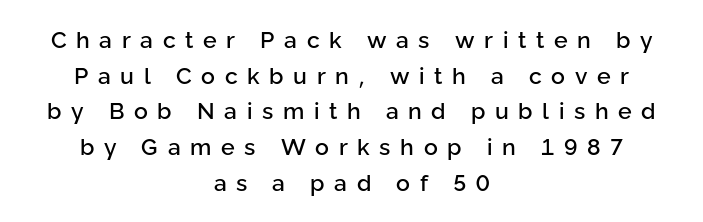
Each row of text sits above clean, open space. Designer's note — italics off, roman on. The passage shown has open, widely tracked lettering throughout. A centered setting, common on invitations and titles, is used for this passage.
